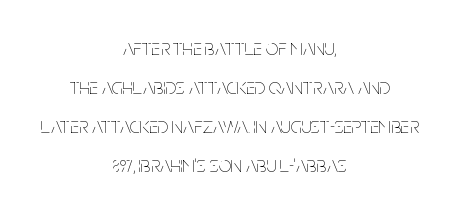
{"italic": "no", "bold": "no", "underline": "no", "align": "center", "line_spacing_ratio": 1.77, "letter_spacing": "normal", "letter_spacing_em": 0.0, "glyph_px": 22}
